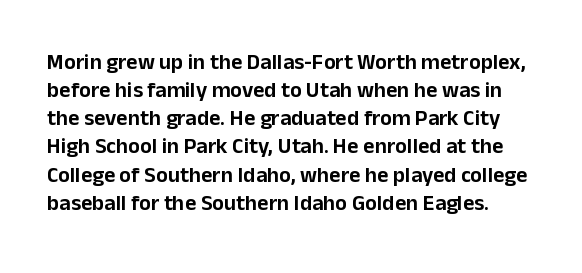
Q: Is the text italic (slanted)? A: No, it is upright.
Q: Is the text underlined? A: No.
Q: Is the spacing between letters normal or unusually wide? A: Normal.
Q: Is the spacing between lines tight, normal or loose? A: Normal.
